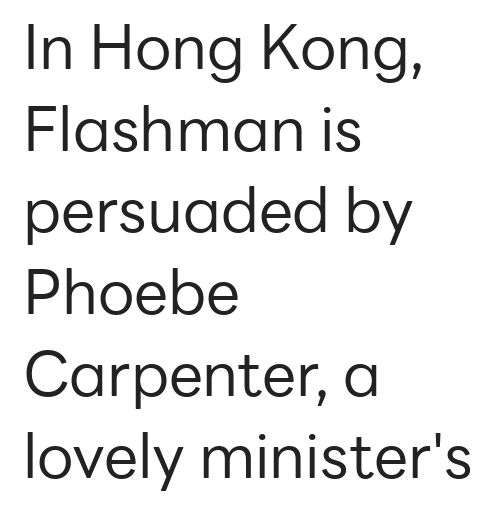
The image shows 61 px regular-weight sans-serif type, upright; set left-aligned, normal line spacing (1.34x), normal letter spacing, not underlined; low stroke contrast and a medium x-height.
